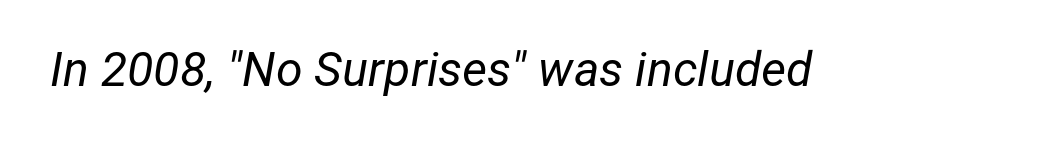
The image shows 48 px regular-weight type, italic (leaning right); set normal letter spacing, not underlined; low stroke contrast and a medium x-height.
